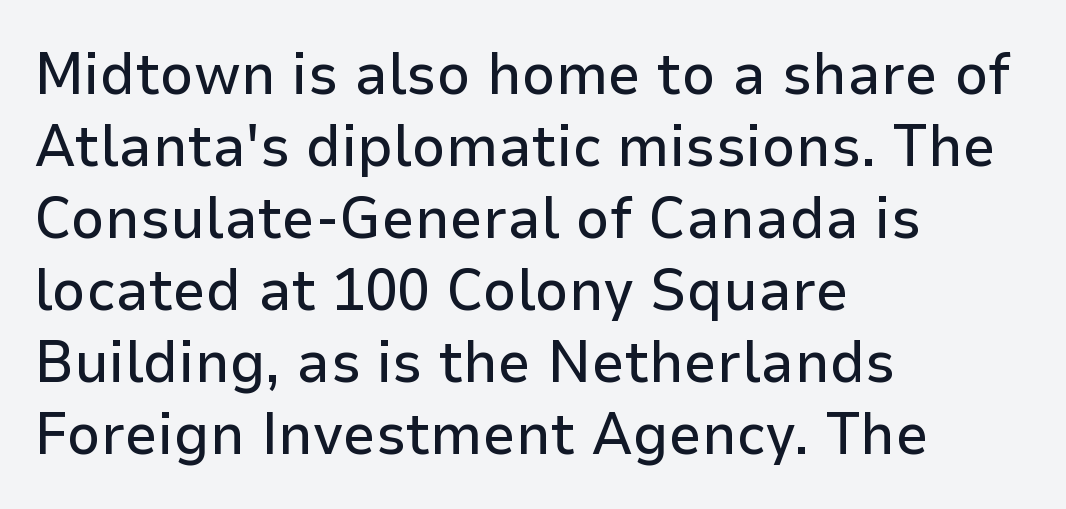
The image shows 59 px sans-serif type, upright; set left-aligned, line spacing 1.22x, normal letter spacing, not underlined; low stroke contrast and a medium x-height.
